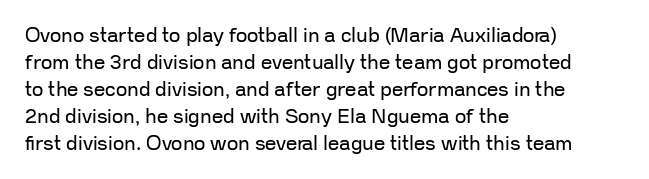
Q: Is the text bold? A: No.
Q: Is the text italic (slanted)? A: No, it is upright.
Q: Is the text underlined? A: No.
Q: How is the paragraph aligned? A: Left-aligned.
Q: Is the spacing between letters normal or unusually wide? A: Normal.
Q: Is the spacing between lines tight, normal or loose? A: Normal.
